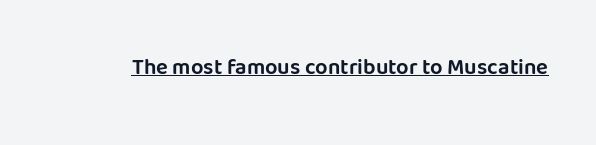
The image shows 22 px text type, upright; set normal letter spacing, underlined.
